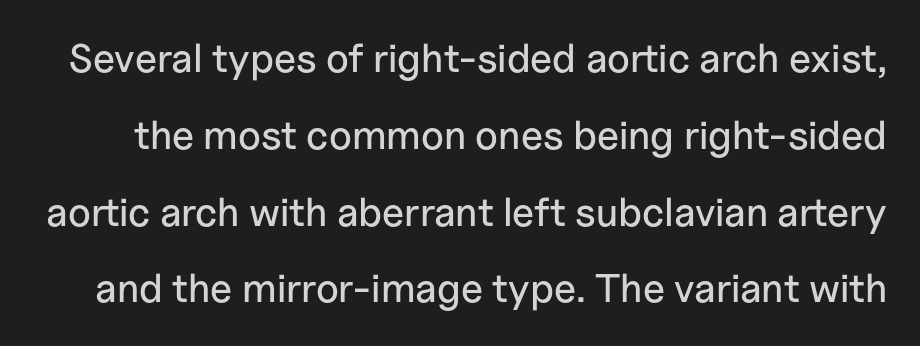
The image shows 40 px sans-serif type, upright; set loose line spacing (1.92x), normal letter spacing, not underlined; low stroke contrast and a medium x-height.
